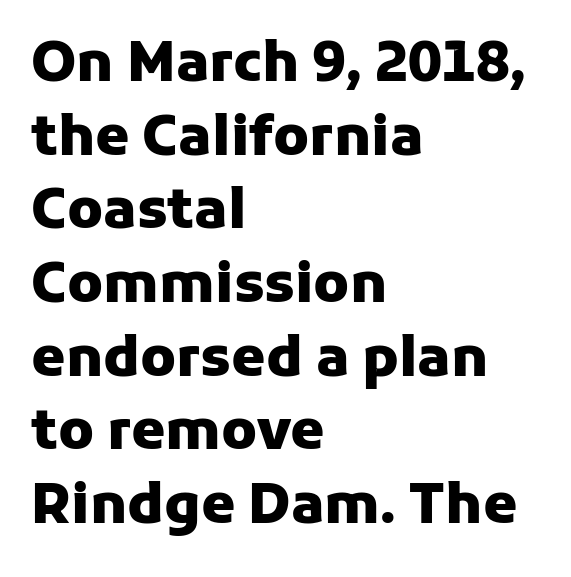
{"serif": "no", "italic": "no", "bold": "yes", "weight": "heavy", "width": "normal", "stroke_contrast": "low", "x_height": "medium", "monospaced": "no", "underline": "no", "align": "left", "line_spacing": "normal", "line_spacing_ratio": 1.34, "letter_spacing": "normal", "letter_spacing_em": 0.0, "glyph_px": 55}
